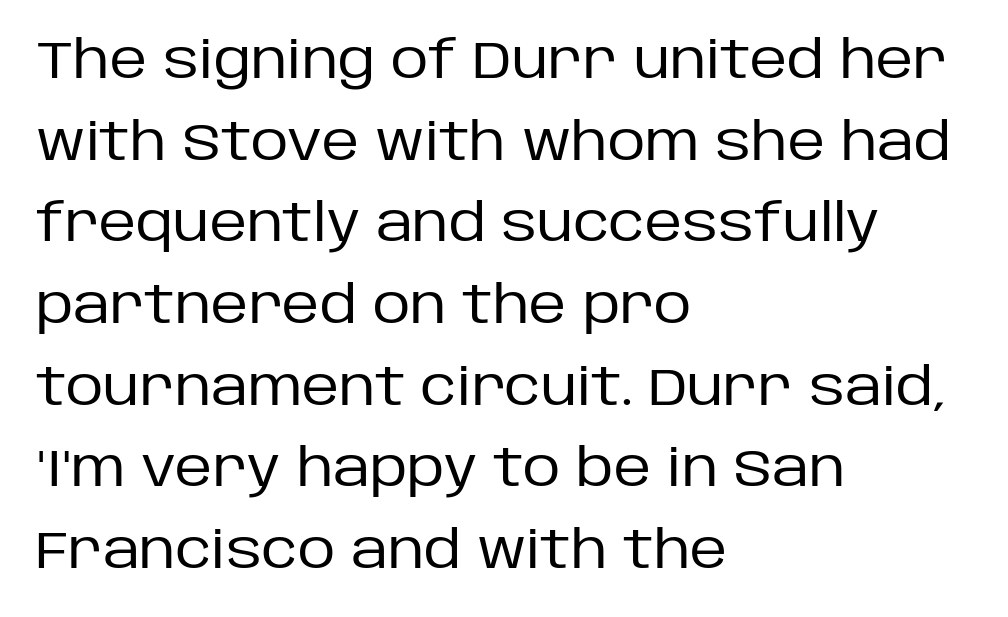
Q: Is the text bold? A: No.
Q: Is the text italic (slanted)? A: No, it is upright.
Q: Is the typeface a serif or a sans-serif typeface? A: Sans-serif.
Q: Is the text underlined? A: No.
Q: How is the paragraph aligned? A: Left-aligned.
Q: Is the spacing between letters normal or unusually wide? A: Normal.
Q: Is the spacing between lines tight, normal or loose? A: Normal.
Q: Width (condensed, normal, or wide)? A: Normal.
Q: Stroke contrast? A: Low.
Q: x-height? A: Large.
Q: Monospaced? A: No.
